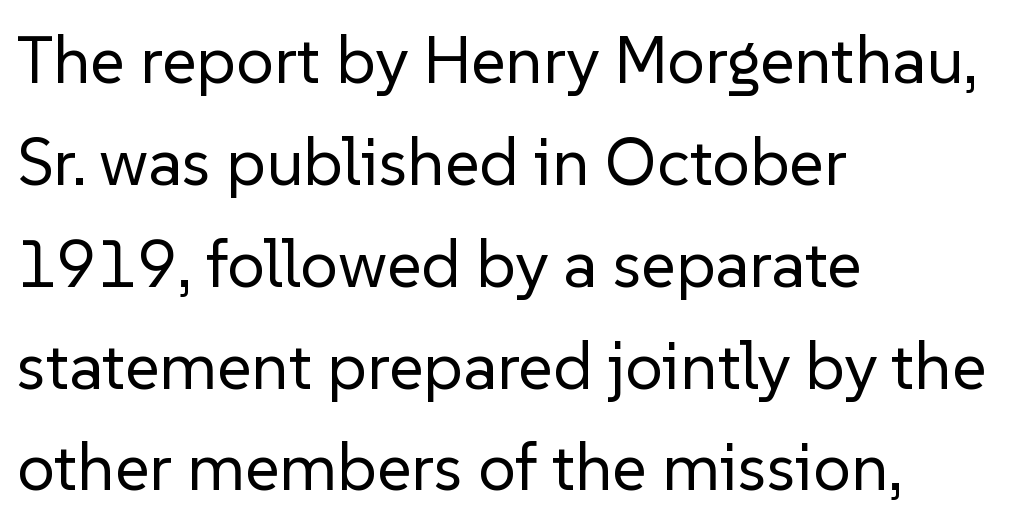
Is the stroke heavy? The answer is a plain regular-or-lighter. Bare-footed words on every line. Font category for this specimen: sans-serif. Left-aligned paragraph, ragged on the right. Spacing verdict: proportional, widths tailored to each character. Tracking value appears to be zero — textbook default spacing.
